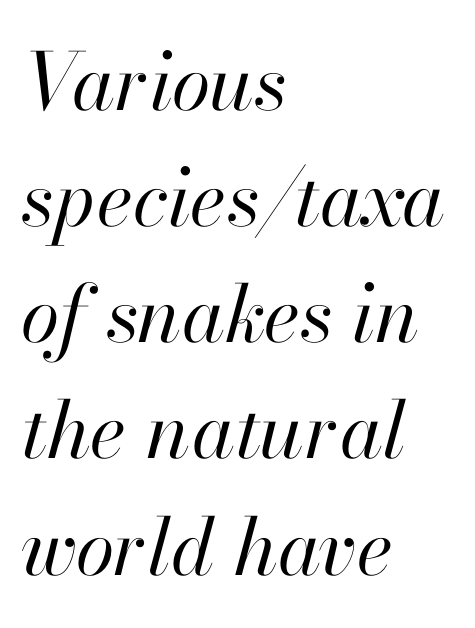
{"italic": "yes", "lean": "right", "slant_degrees": 13, "bold": "no", "weight": "regular", "width": "normal", "stroke_contrast": "high", "x_height": "small", "monospaced": "no", "underline": "no", "align": "left", "line_spacing": "normal", "line_spacing_ratio": 1.47, "letter_spacing": "normal", "letter_spacing_em": 0.0, "glyph_px": 79}
